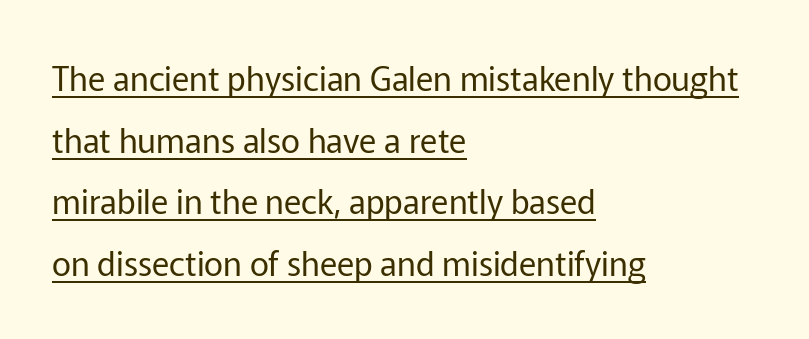
{"serif": "no", "italic": "no", "bold": "no", "weight": "regular", "width": "normal", "stroke_contrast": "low", "x_height": "medium", "monospaced": "no", "underline": "yes", "align": "left", "line_spacing_ratio": 1.87, "letter_spacing": "normal", "letter_spacing_em": 0.0, "glyph_px": 33}
